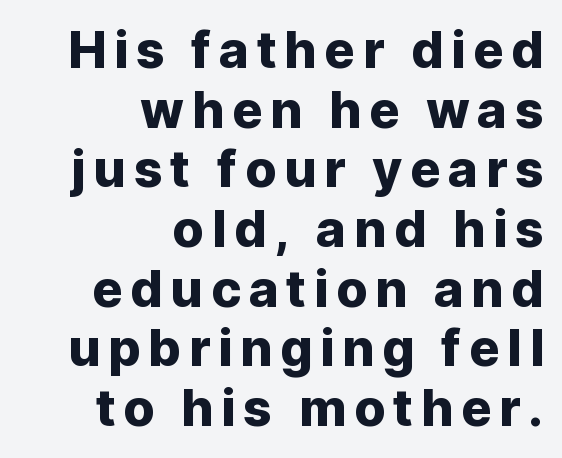
{"serif": "no", "italic": "no", "width": "normal", "stroke_contrast": "low", "x_height": "medium", "monospaced": "no", "underline": "no", "align": "right", "line_spacing_ratio": 1.17, "glyph_px": 51}
